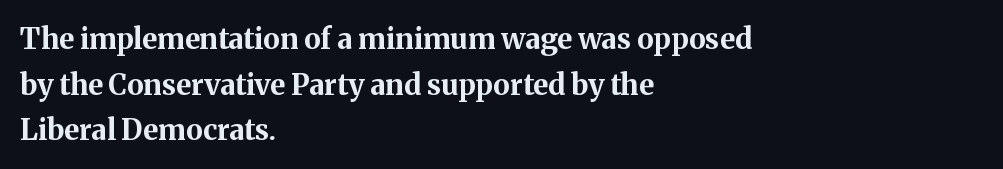
The image shows 29 px bold serif type, upright; set left-aligned, normal line spacing (1.57x), normal letter spacing, not underlined; medium stroke contrast and a medium x-height.
